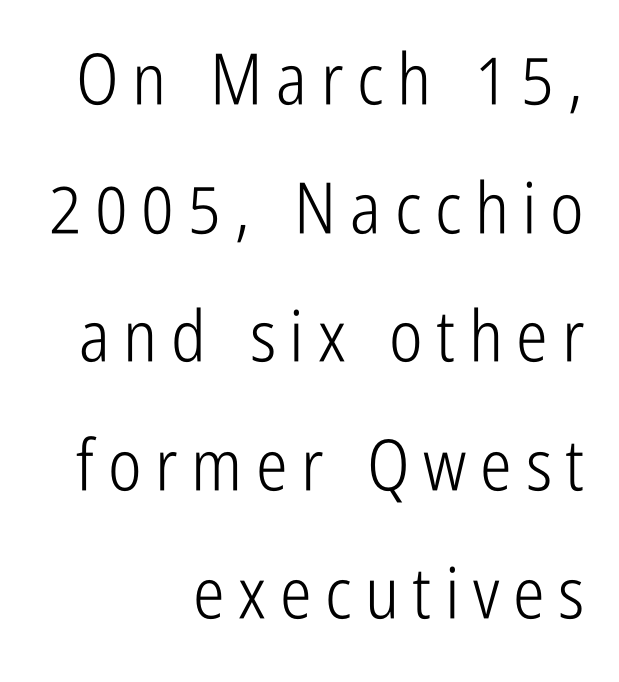
Q: Is the text bold? A: No.
Q: Is the text italic (slanted)? A: No, it is upright.
Q: Is the typeface a serif or a sans-serif typeface? A: Sans-serif.
Q: Is the text underlined? A: No.
Q: How is the paragraph aligned? A: Right-aligned.
Q: Width (condensed, normal, or wide)? A: Condensed.
Q: Stroke contrast? A: Low.
Q: x-height? A: Medium.
Q: Monospaced? A: No.
